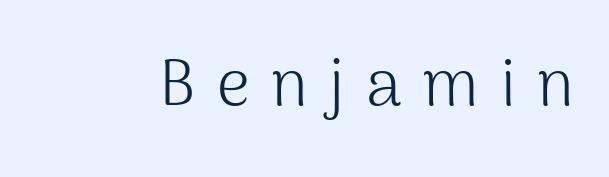
Unlike a traditional serif, this face leaves its strokes unadorned. Posture: upright roman. Honestly, the letter spacing is so wide it's the main thing you notice. Here the designer chose a conventional face with non-uniform glyph widths. Beneath every word, the page is bare. Stroke thickness stays within the range of a standard reading face or lighter.
